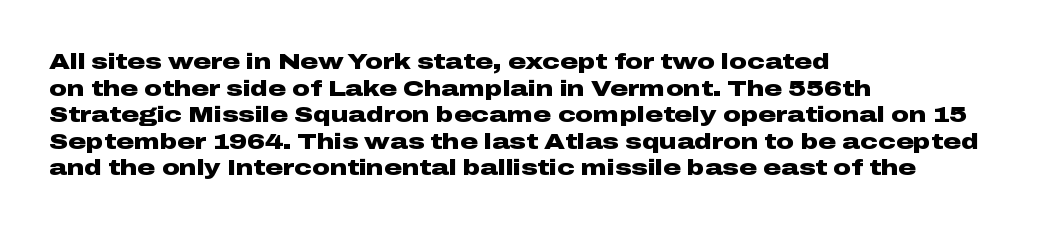
{"italic": "no", "bold": "yes", "underline": "no", "align": "left", "line_spacing_ratio": 1.21, "letter_spacing": "normal", "letter_spacing_em": 0.0, "glyph_px": 22}
